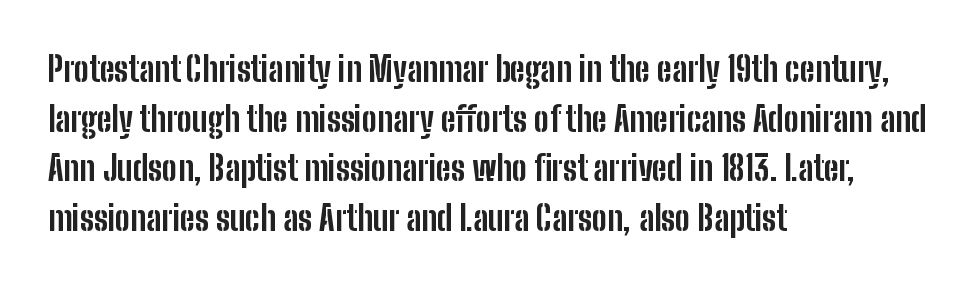
The letters stand upright; this is a roman face. Evenly set lines give the paragraph a standard silhouette. The horizontal fit of the characters is conventional and even. The type family on display is of the sans-serif kind.
